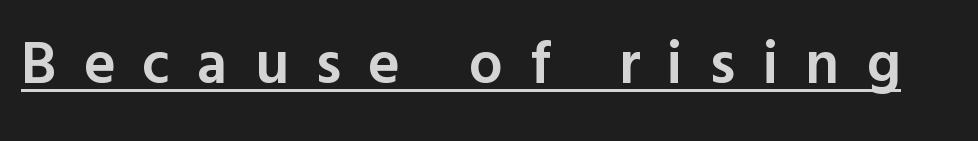
{"serif": "no", "italic": "no", "bold": "semi", "weight": "semibold", "width": "normal", "x_height": "medium", "monospaced": "no", "underline": "yes", "letter_spacing": "wide", "letter_spacing_em": 0.45, "glyph_px": 60}
